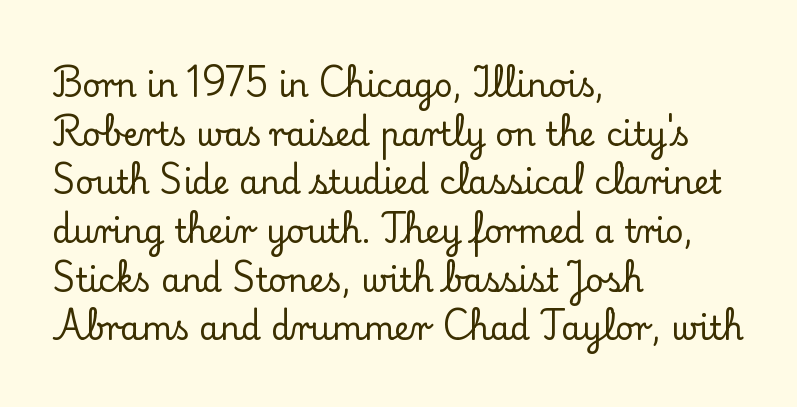
The gaps between neighbouring characters are ordinary and unremarkable. Do the characters align in a grid? No, the font is proportional. The vertical gap from one line to the next is medium. Horizontally, the lines are justified to the leading edge only.
